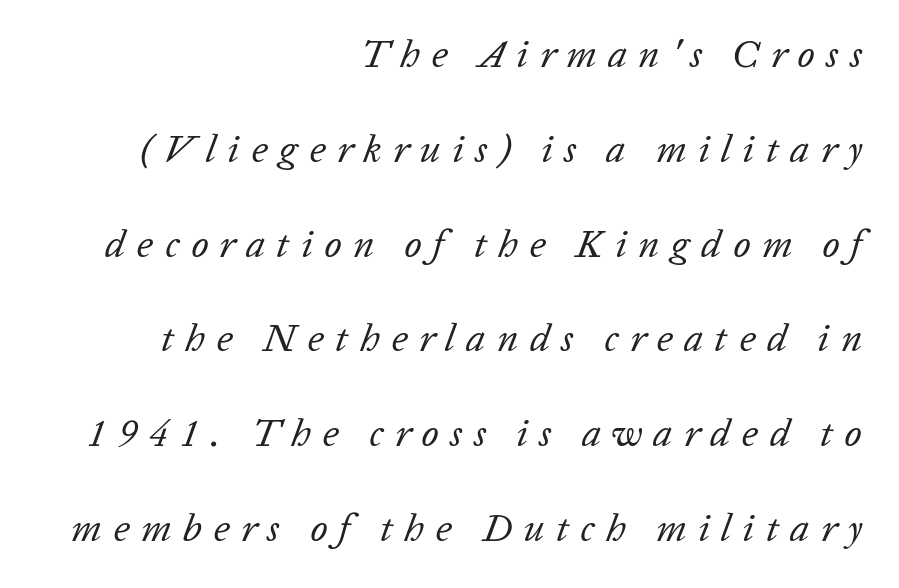
The image shows 39 px regular-weight type, italic (leaning right); set right-aligned, loose line spacing (2.43x), unusually wide letter spacing (+0.29 em), not underlined; low stroke contrast and a medium x-height.
